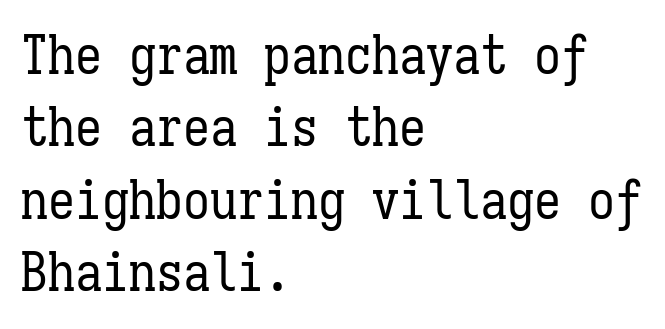
{"italic": "no", "bold": "no", "weight": "regular", "width": "condensed", "stroke_contrast": "low", "x_height": "medium", "monospaced": "yes", "underline": "no", "align": "left", "line_spacing": "normal", "line_spacing_ratio": 1.34, "letter_spacing": "normal", "letter_spacing_em": 0.0, "glyph_px": 54}
